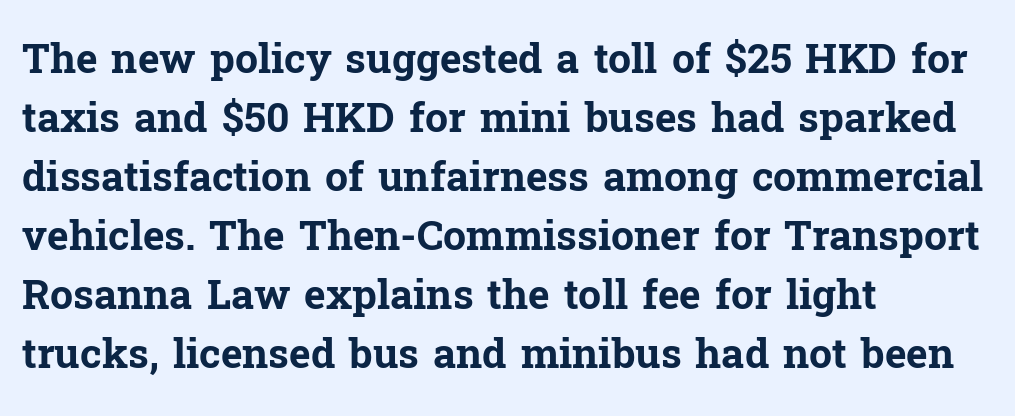
{"serif": "yes", "italic": "no", "bold": "yes", "weight": "bold", "width": "normal", "stroke_contrast": "low", "x_height": "medium", "monospaced": "no", "underline": "no", "align": "left", "line_spacing": "normal", "line_spacing_ratio": 1.44, "letter_spacing": "normal", "letter_spacing_em": 0.0, "glyph_px": 41}
